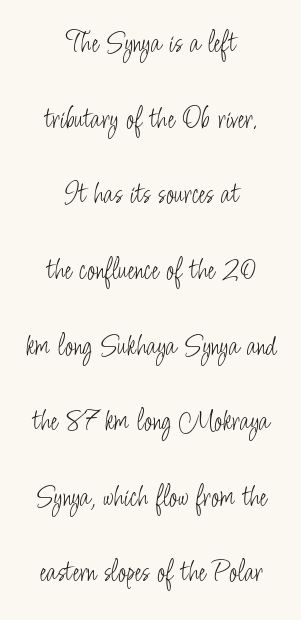
Q: Is the text bold? A: No.
Q: Is the text italic (slanted)? A: Yes.
Q: Is the typeface a serif or a sans-serif typeface? A: Sans-serif.
Q: Is the text underlined? A: No.
Q: How is the paragraph aligned? A: Centered.
Q: Is the spacing between letters normal or unusually wide? A: Normal.
Q: Is the spacing between lines tight, normal or loose? A: Loose.
Q: Width (condensed, normal, or wide)? A: Condensed.
Q: Stroke contrast? A: Low.
Q: x-height? A: Small.
Q: Monospaced? A: No.
